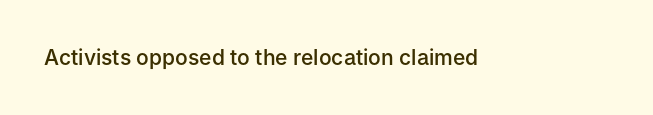
Q: Is the text bold? A: Semi-bold.
Q: Is the text italic (slanted)? A: No, it is upright.
Q: Is the text underlined? A: No.
Q: Is the spacing between letters normal or unusually wide? A: Normal.
